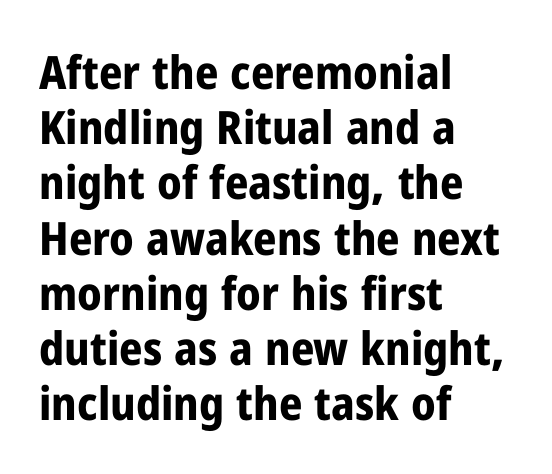
Q: Is the text bold? A: Yes.
Q: Is the text italic (slanted)? A: No, it is upright.
Q: Is the typeface a serif or a sans-serif typeface? A: Sans-serif.
Q: Is the text underlined? A: No.
Q: How is the paragraph aligned? A: Left-aligned.
Q: Is the spacing between letters normal or unusually wide? A: Normal.
Q: Width (condensed, normal, or wide)? A: Condensed.
Q: Stroke contrast? A: Low.
Q: x-height? A: Medium.
Q: Monospaced? A: No.
